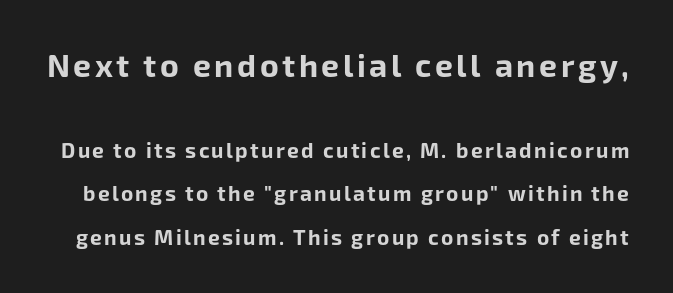
{"serif": "no", "italic": "no", "bold": "yes", "weight": "bold", "width": "normal", "stroke_contrast": "low", "x_height": "medium", "monospaced": "no", "underline": "no", "line_spacing": "loose", "line_spacing_ratio": 2.07, "larger_block": "first", "size_ratio": 1.52, "glyph_px": 32}
